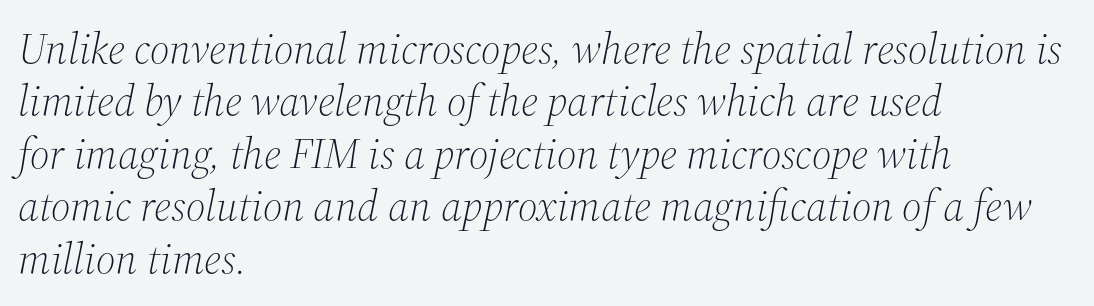
Q: Is the text bold? A: No.
Q: Is the text italic (slanted)? A: Yes, it leans right by about 12 degrees.
Q: Is the typeface a serif or a sans-serif typeface? A: Serif.
Q: Is the text underlined? A: No.
Q: How is the paragraph aligned? A: Left-aligned.
Q: Is the spacing between letters normal or unusually wide? A: Normal.
Q: Width (condensed, normal, or wide)? A: Normal.
Q: Stroke contrast? A: Medium.
Q: x-height? A: Medium.
Q: Monospaced? A: No.
